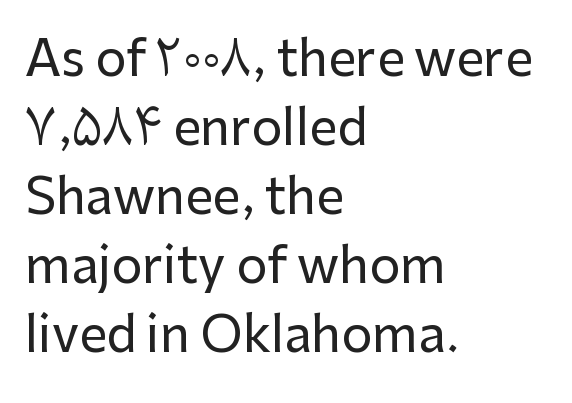
{"serif": "no", "italic": "no", "width": "normal", "stroke_contrast": "low", "x_height": "medium", "monospaced": "no", "underline": "no", "align": "left", "line_spacing": "normal", "line_spacing_ratio": 1.41, "letter_spacing": "normal", "letter_spacing_em": 0.0, "glyph_px": 49}
